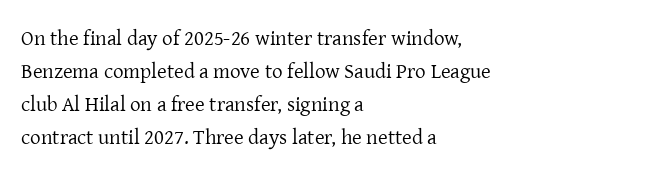
{"italic": "no", "bold": "no", "underline": "no", "align": "left", "line_spacing": "normal", "line_spacing_ratio": 1.57, "letter_spacing": "normal", "letter_spacing_em": 0.0, "glyph_px": 21}
